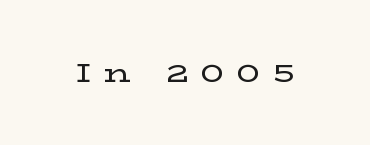
{"italic": "no", "underline": "no", "letter_spacing": "wide", "letter_spacing_em": 0.48, "glyph_px": 27}
